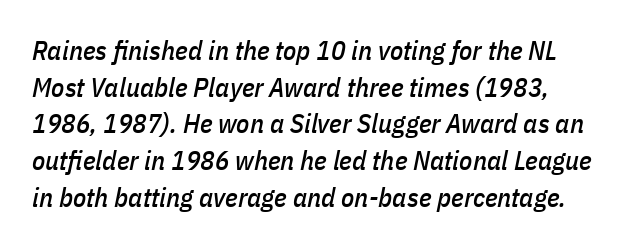
{"italic": "yes", "lean": "right", "slant_degrees": 11, "underline": "no", "line_spacing": "normal", "line_spacing_ratio": 1.36, "letter_spacing": "normal", "letter_spacing_em": 0.0, "glyph_px": 27}
